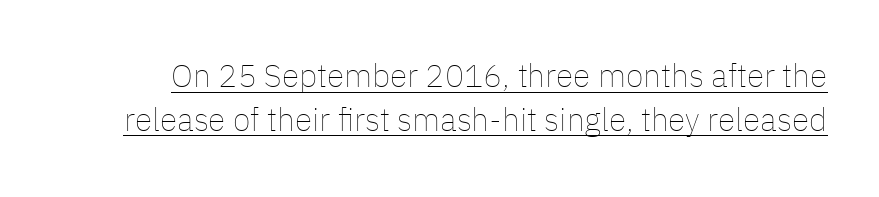
{"italic": "no", "bold": "no", "weight": "thin", "width": "normal", "stroke_contrast": "low", "x_height": "medium", "monospaced": "no", "underline": "yes", "line_spacing": "normal", "line_spacing_ratio": 1.36, "letter_spacing": "normal", "letter_spacing_em": 0.0, "glyph_px": 32}
